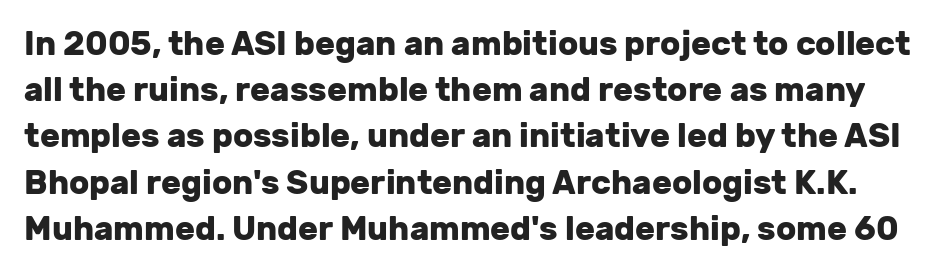
{"serif": "no", "italic": "no", "bold": "yes", "weight": "heavy", "width": "normal", "stroke_contrast": "low", "x_height": "medium", "monospaced": "no", "underline": "no", "line_spacing": "normal", "line_spacing_ratio": 1.4, "letter_spacing": "normal", "letter_spacing_em": 0.0, "glyph_px": 33}
